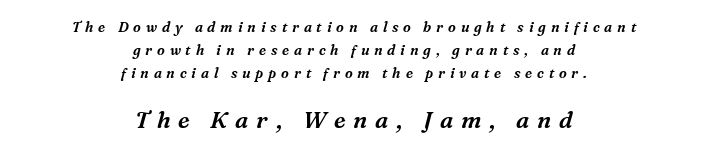
{"italic": "yes", "lean": "right", "slant_degrees": 16, "underline": "no", "align": "center", "line_spacing": "normal", "line_spacing_ratio": 1.64, "letter_spacing": "wide", "letter_spacing_em": 0.34, "larger_block": "second", "size_ratio": 1.64, "glyph_px": 23}
